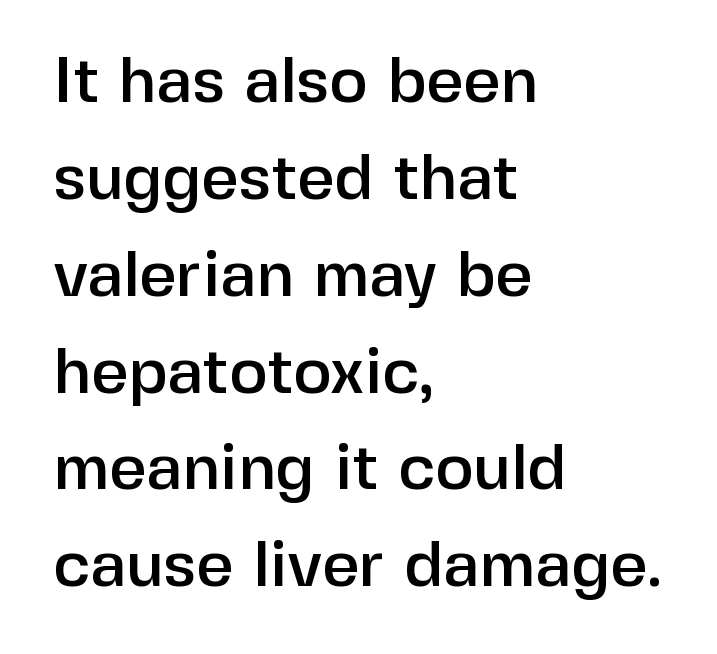
{"serif": "no", "italic": "no", "width": "normal", "stroke_contrast": "low", "x_height": "medium", "monospaced": "no", "underline": "no", "align": "left", "line_spacing": "normal", "line_spacing_ratio": 1.49, "letter_spacing": "normal", "letter_spacing_em": 0.0, "glyph_px": 65}
